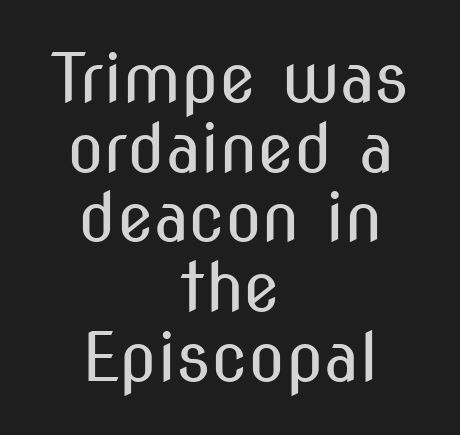
{"serif": "no", "italic": "no", "bold": "no", "weight": "regular", "width": "condensed", "stroke_contrast": "medium", "x_height": "medium", "monospaced": "no", "underline": "no", "align": "center", "line_spacing": "tight", "line_spacing_ratio": 1.04, "letter_spacing": "normal", "letter_spacing_em": 0.0, "glyph_px": 67}
